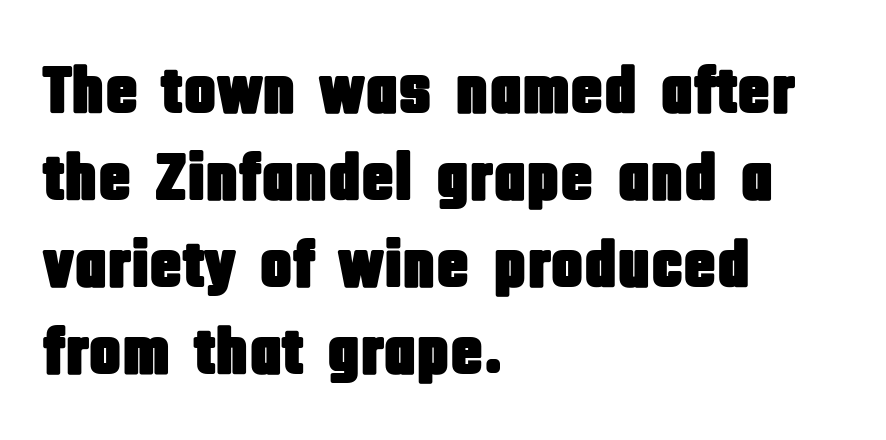
Caption: standard tracking, unaltered. Just letters on the line, the space beneath them empty. Normally led — the rows are evenly, conventionally spaced. Does the type have serifs? No, each stem ends abruptly. The face used here is proportionally spaced, like ordinary book or web type. Layout note: lines flush left.
